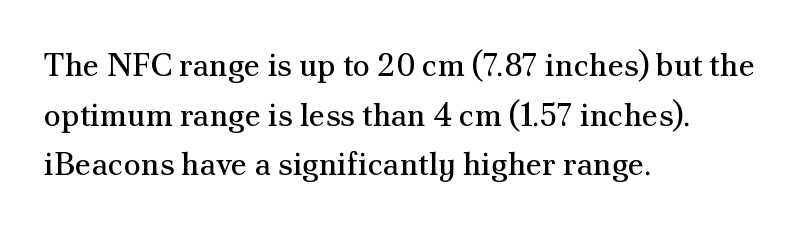
{"serif": "yes", "italic": "no", "bold": "no", "weight": "regular", "width": "normal", "stroke_contrast": "medium", "x_height": "small", "monospaced": "no", "underline": "no", "align": "left", "line_spacing": "normal", "line_spacing_ratio": 1.55, "letter_spacing": "normal", "letter_spacing_em": 0.0, "glyph_px": 32}
